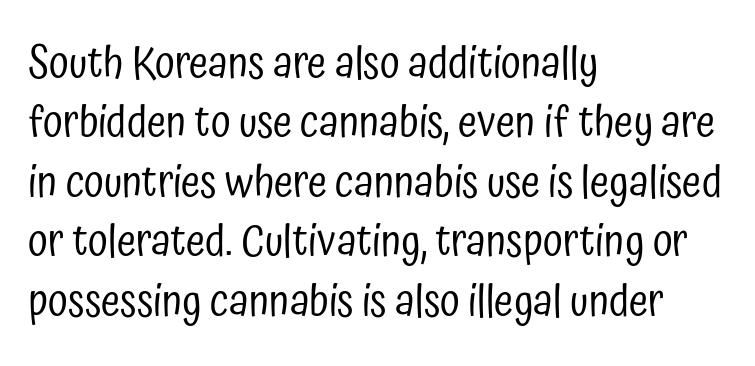
The image shows 44 px regular-weight, condensed sans-serif type, upright; set left-aligned, normal line spacing (1.35x), normal letter spacing, not underlined; low stroke contrast and a medium x-height.
